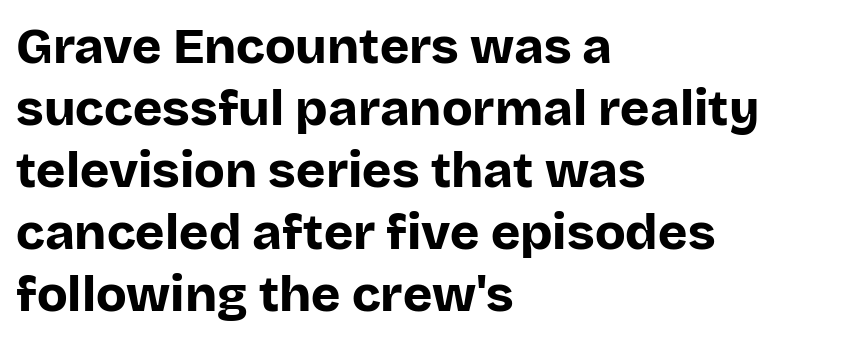
The image shows 50 px bold sans-serif type, upright; set left-aligned, line spacing 1.24x, normal letter spacing, not underlined; low stroke contrast and a large x-height.
